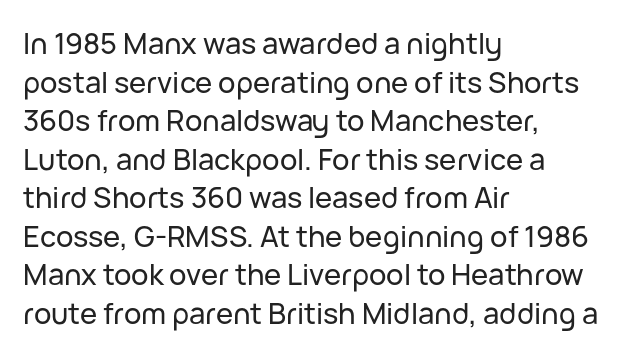
Q: Is the text italic (slanted)? A: No, it is upright.
Q: Is the typeface a serif or a sans-serif typeface? A: Sans-serif.
Q: Is the text underlined? A: No.
Q: How is the paragraph aligned? A: Left-aligned.
Q: Is the spacing between letters normal or unusually wide? A: Normal.
Q: Is the spacing between lines tight, normal or loose? A: Normal.
Q: Width (condensed, normal, or wide)? A: Normal.
Q: Stroke contrast? A: Low.
Q: x-height? A: Medium.
Q: Monospaced? A: No.
